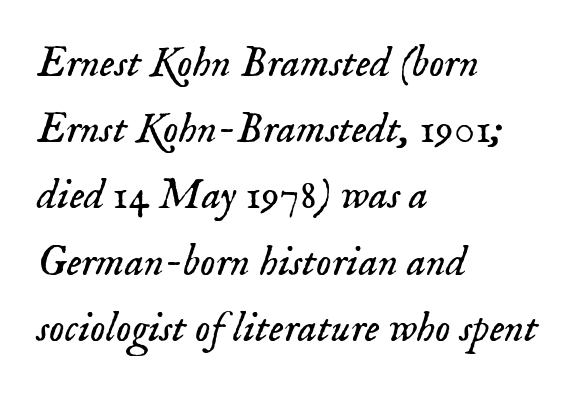
Q: Is the text bold? A: No.
Q: Is the text italic (slanted)? A: Yes, it leans right by about 18 degrees.
Q: Is the typeface a serif or a sans-serif typeface? A: Serif.
Q: Is the text underlined? A: No.
Q: How is the paragraph aligned? A: Left-aligned.
Q: Is the spacing between letters normal or unusually wide? A: Normal.
Q: Is the spacing between lines tight, normal or loose? A: Normal.
Q: Width (condensed, normal, or wide)? A: Normal.
Q: Stroke contrast? A: Low.
Q: x-height? A: Small.
Q: Monospaced? A: No.
